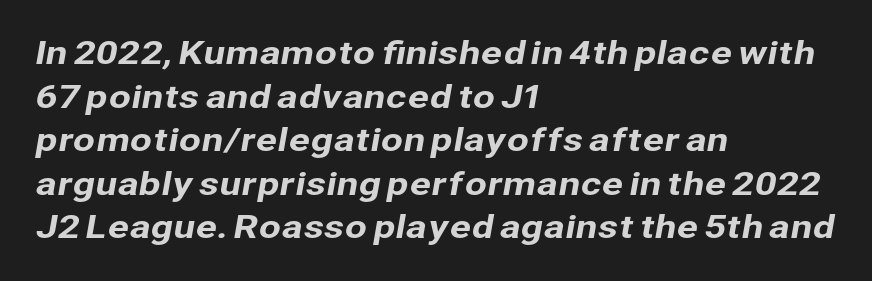
The image shows 32 px sans-serif type; set left-aligned, normal line spacing (1.36x), normal letter spacing, not underlined; low stroke contrast and a medium x-height.
